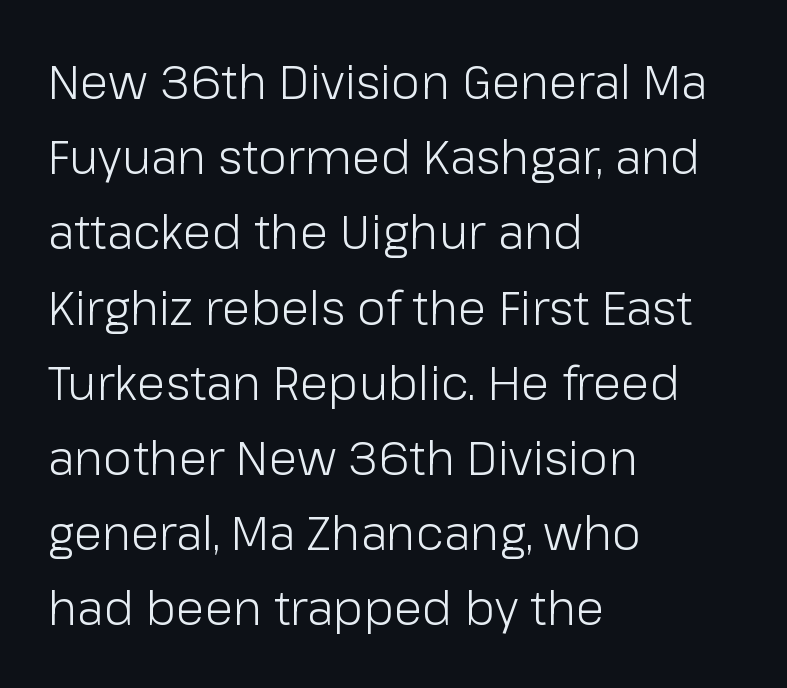
{"serif": "no", "italic": "no", "bold": "no", "weight": "light", "width": "normal", "stroke_contrast": "low", "x_height": "medium", "monospaced": "no", "underline": "no", "align": "left", "line_spacing": "normal", "line_spacing_ratio": 1.6, "letter_spacing": "normal", "letter_spacing_em": 0.0, "glyph_px": 47}
